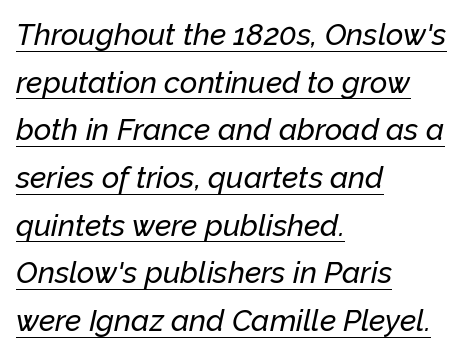
Q: Is the text italic (slanted)? A: Yes, it leans right by about 12 degrees.
Q: Is the text underlined? A: Yes.
Q: How is the paragraph aligned? A: Left-aligned.
Q: Is the spacing between letters normal or unusually wide? A: Normal.
Q: Is the spacing between lines tight, normal or loose? A: Normal.
Q: Width (condensed, normal, or wide)? A: Normal.
Q: Stroke contrast? A: Low.
Q: x-height? A: Medium.
Q: Monospaced? A: No.
